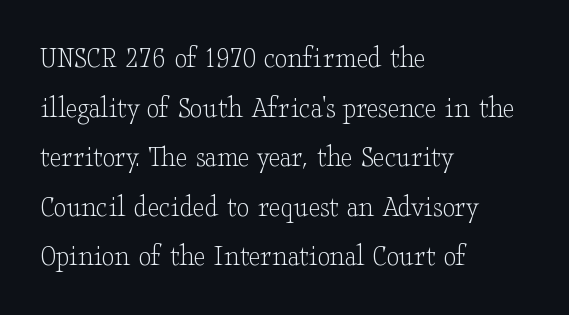
{"serif": "yes", "italic": "no", "bold": "no", "weight": "light", "width": "wide", "stroke_contrast": "low", "x_height": "small", "monospaced": "no", "underline": "no", "align": "left", "line_spacing": "normal", "line_spacing_ratio": 1.55, "letter_spacing": "normal", "letter_spacing_em": 0.0, "glyph_px": 32}
